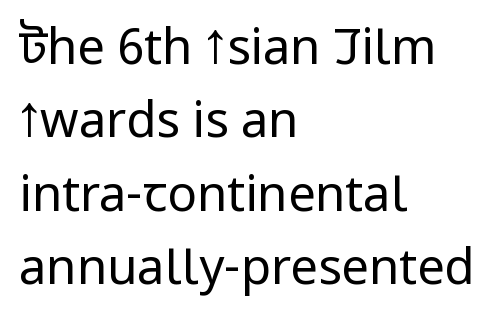
{"serif": "no", "italic": "no", "bold": "no", "weight": "regular", "width": "condensed", "stroke_contrast": "low", "x_height": "large", "monospaced": "no", "underline": "no", "align": "left", "line_spacing": "normal", "line_spacing_ratio": 1.5, "letter_spacing": "normal", "letter_spacing_em": 0.0, "glyph_px": 49}
